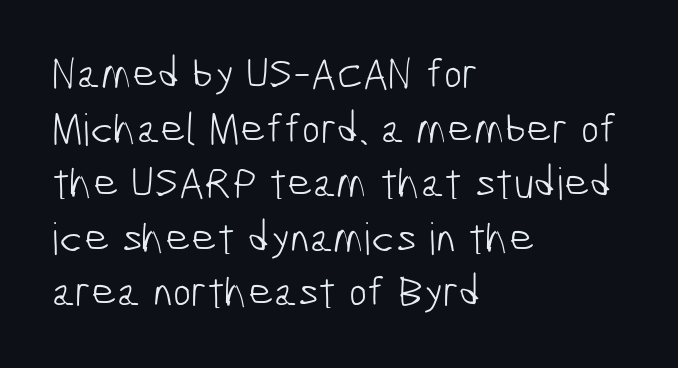
Q: Is the text bold? A: No.
Q: Is the typeface a serif or a sans-serif typeface? A: Sans-serif.
Q: Is the text underlined? A: No.
Q: How is the paragraph aligned? A: Left-aligned.
Q: Is the spacing between letters normal or unusually wide? A: Normal.
Q: Width (condensed, normal, or wide)? A: Condensed.
Q: Stroke contrast? A: Low.
Q: x-height? A: Medium.
Q: Monospaced? A: No.
